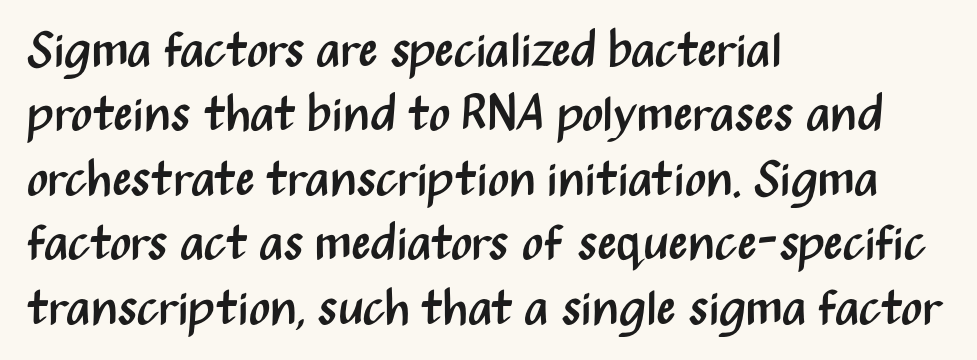
All the whitespace from short lines collects on the right. The lettering stays uniformly vertical, giving the passage a roman look. Rows of type keep a routine distance in the vertical direction. The space directly below the letters is spotless. The rendering keeps characters at their native spacing. Think of a printed novel: that variable character pitch is what you see here.
